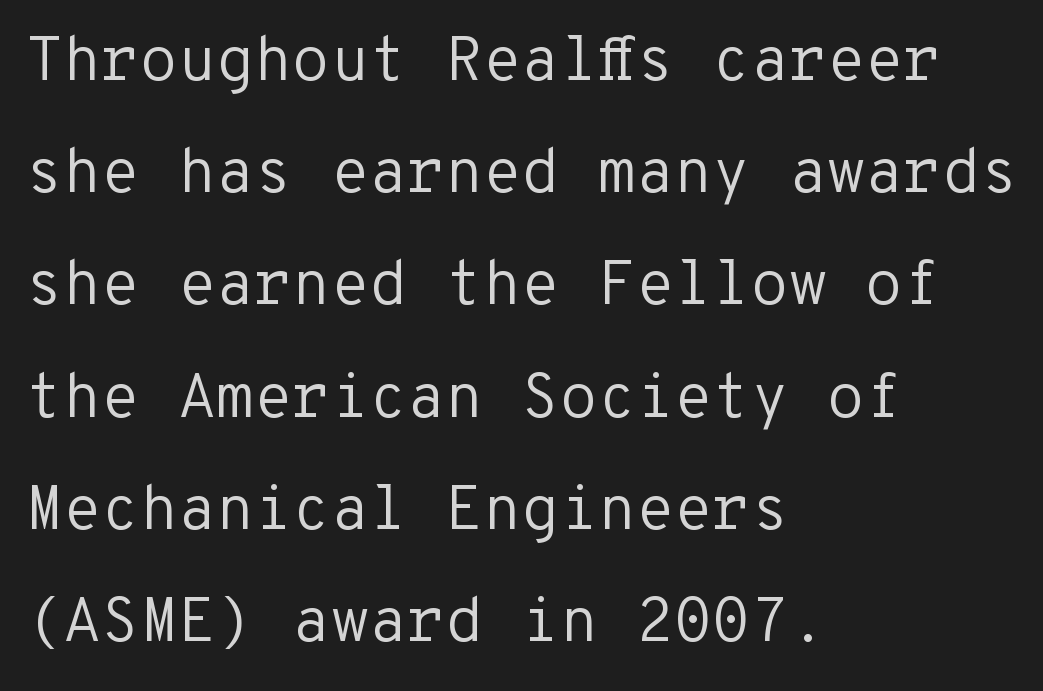
Heaviness? Minimal to ordinary, like unemphasized prose. The typography opts for an upright posture over an oblique one. The type is set solid horizontally, with unmodified tracking. Here the designer chose a console-style face with uniform glyph widths.
